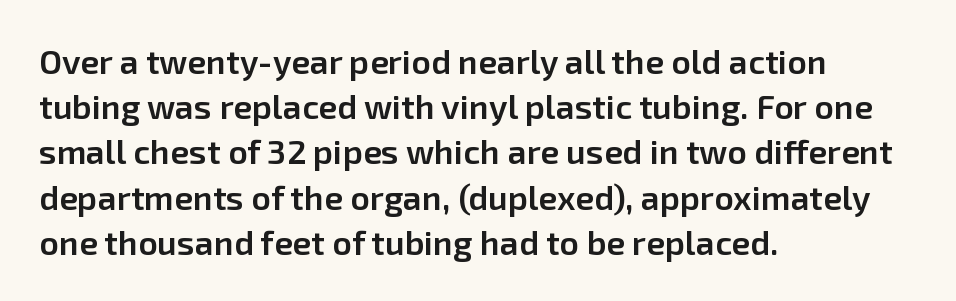
This is moderately heavy type, rendered in semibold. Successive baselines arrive at the customary interval. The passage is arranged the way most books set body copy — flush left. The passage shown is not underscored anywhere.
